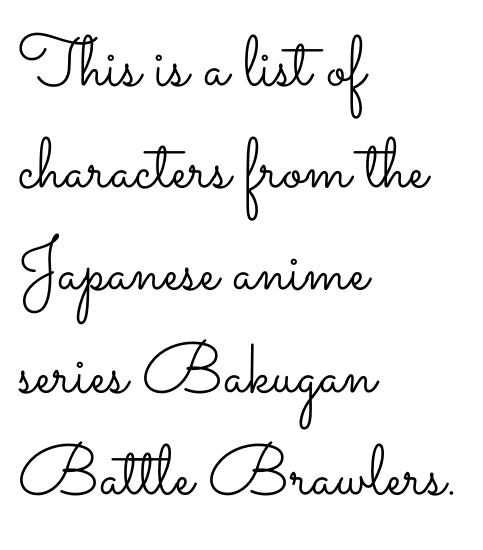
Q: Is the text bold? A: No.
Q: Is the text italic (slanted)? A: Yes.
Q: Is the text underlined? A: No.
Q: How is the paragraph aligned? A: Left-aligned.
Q: Is the spacing between letters normal or unusually wide? A: Normal.
Q: Is the spacing between lines tight, normal or loose? A: Normal.
Q: Width (condensed, normal, or wide)? A: Wide.
Q: Stroke contrast? A: Low.
Q: x-height? A: Small.
Q: Monospaced? A: No.
